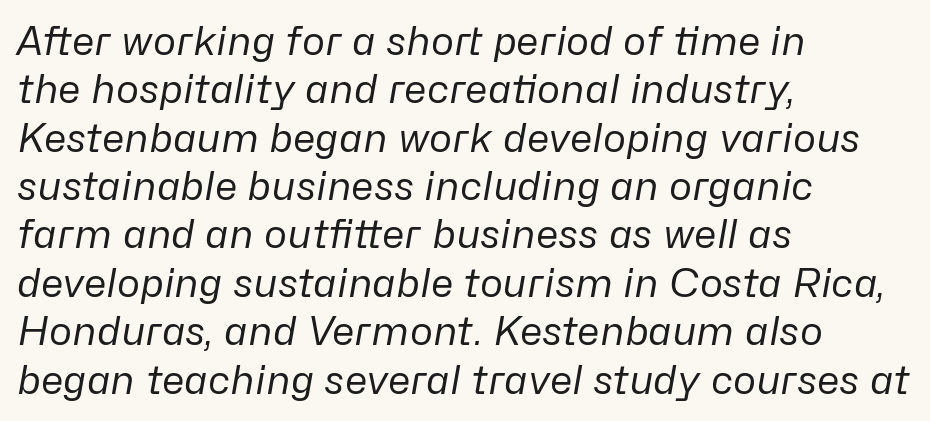
Does the copy run flush right? No — it runs flush left. Is this a heavy cut? Hardly; it is regular or lighter. This rendering features lettering with no underline. If you drew a line through each stem, it would be angled.
